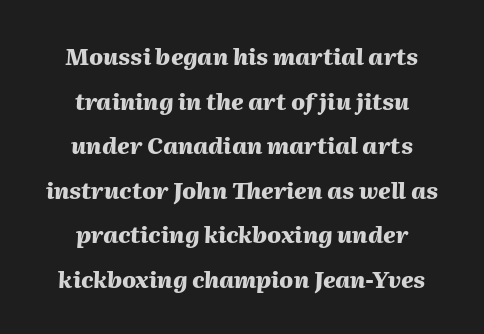
Check the space under the baseline: it is left empty. This sample uses an oblique cut, with every glyph tilted off the vertical. Words appear dense and cohesive because spacing is normal. The typesetter chose a symmetrical, centered arrangement here. Vertical spacing — loose. In terms of weight, the rendering is a true, heavy bold.
